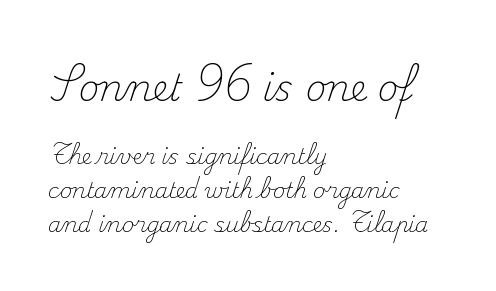
The image shows 36 px light serif type; set left-aligned, normal line spacing (1.6x), normal letter spacing, not underlined; the first (top) block is 1.71x larger; medium stroke contrast and a small x-height.
